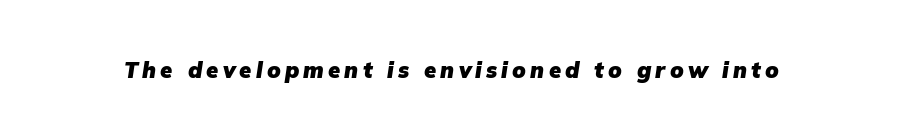
Q: Is the text bold? A: Yes.
Q: Is the text italic (slanted)? A: Yes, it leans right by about 9 degrees.
Q: Is the text underlined? A: No.
